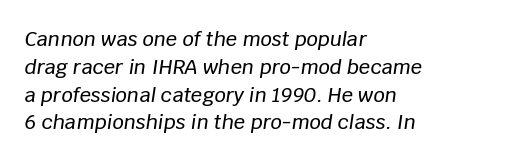
The lines are quadded left. Summary of vertical rhythm: regular, with standard interline spacing. Emphasis-style slanted type is in use. Each word holds together tightly as a unit, with standard inter-letter gaps.
